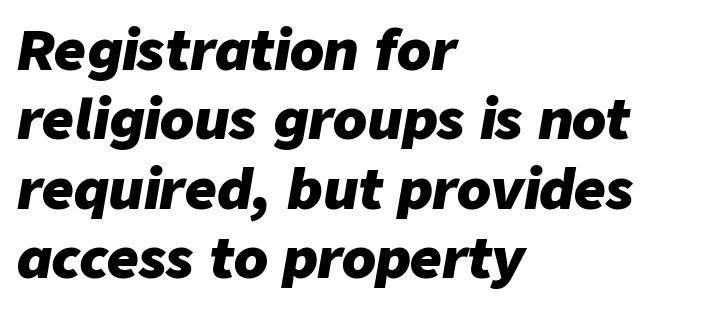
{"italic": "yes", "lean": "right", "slant_degrees": 9, "bold": "yes", "weight": "heavy", "width": "normal", "stroke_contrast": "low", "x_height": "medium", "monospaced": "no", "underline": "no", "align": "left", "line_spacing": "normal", "line_spacing_ratio": 1.26, "letter_spacing": "normal", "letter_spacing_em": 0.0, "glyph_px": 55}
